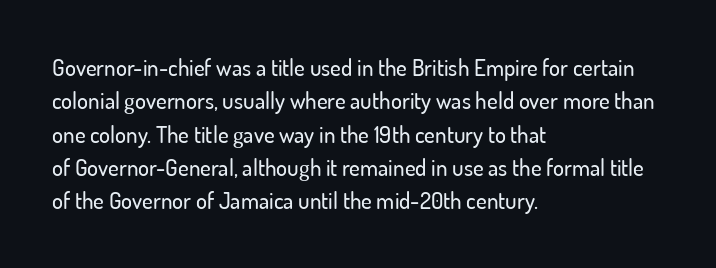
Q: Is the text italic (slanted)? A: No, it is upright.
Q: Is the text underlined? A: No.
Q: How is the paragraph aligned? A: Left-aligned.
Q: Is the spacing between letters normal or unusually wide? A: Normal.
Q: Is the spacing between lines tight, normal or loose? A: Normal.
